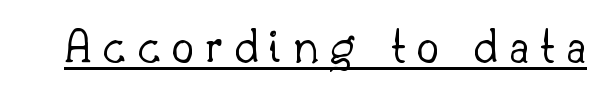
{"italic": "no", "bold": "no", "weight": "light", "width": "normal", "stroke_contrast": "low", "x_height": "small", "monospaced": "no", "underline": "yes", "letter_spacing": "wide", "letter_spacing_em": 0.22, "glyph_px": 50}
